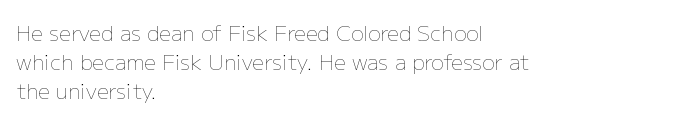
Each new line begins a customary step beneath the previous one. Stems here are at most as thick as an everyday book face. Words appear dense and cohesive because spacing is normal. Descenders hang freely into open space. The axis of the letterforms is exactly vertical.
